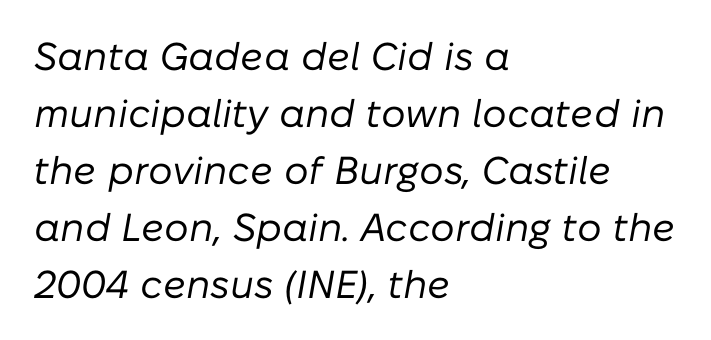
Italic? Definitely — the glyphs are oblique. Check under the words: just untouched page. The passage shown stacks its lines at a standard gap. These lines are rendered in a variable-pitch font. One-word summary of the alignment: left. Weight: in the light-to-regular range.
